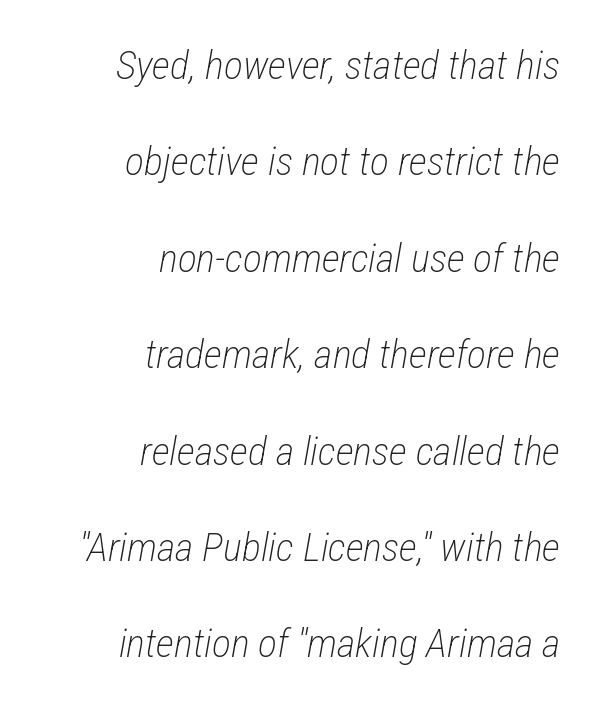
The image shows 40 px light, condensed type, italic (leaning right); set right-aligned, loose line spacing (2.41x), normal letter spacing, not underlined; low stroke contrast and a medium x-height.
